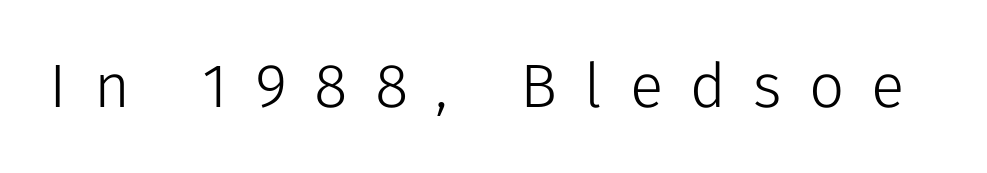
Q: Is the text bold? A: No.
Q: Is the text italic (slanted)? A: No, it is upright.
Q: Is the typeface a serif or a sans-serif typeface? A: Sans-serif.
Q: Is the text underlined? A: No.
Q: Is the spacing between letters normal or unusually wide? A: Unusually wide.
Q: Width (condensed, normal, or wide)? A: Normal.
Q: Stroke contrast? A: Low.
Q: x-height? A: Medium.
Q: Monospaced? A: No.
